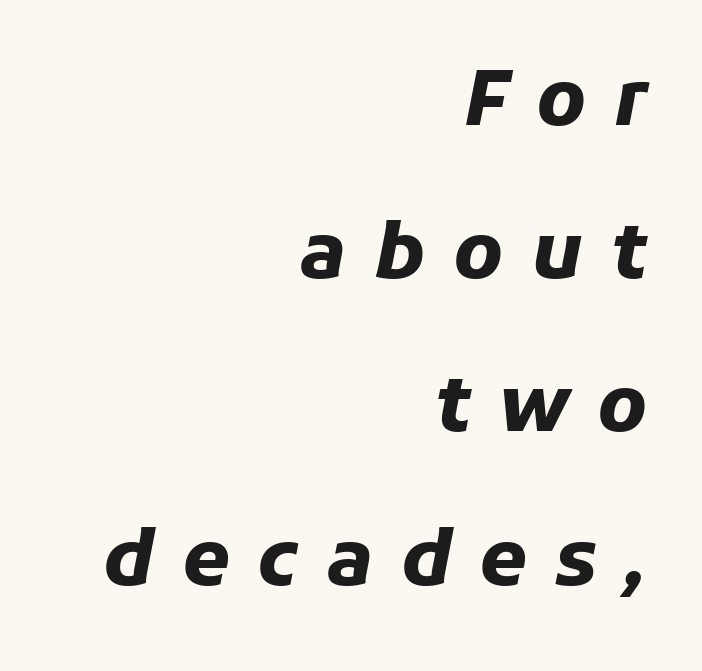
It's the slanting kind of type. The specimen omits any rule beneath the text block's lines. One-word summary of the alignment: right. Widely set lines give the paragraph a tall, airy silhouette.
